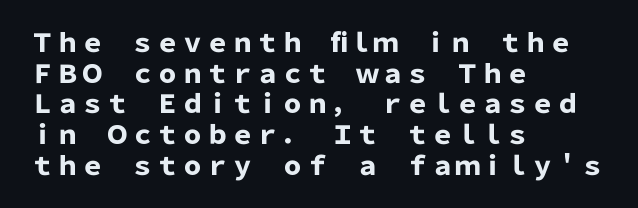
Q: Is the text bold? A: Yes.
Q: Is the text italic (slanted)? A: No, it is upright.
Q: Is the text underlined? A: No.
Q: How is the paragraph aligned? A: Left-aligned.
Q: Is the spacing between letters normal or unusually wide? A: Normal.
